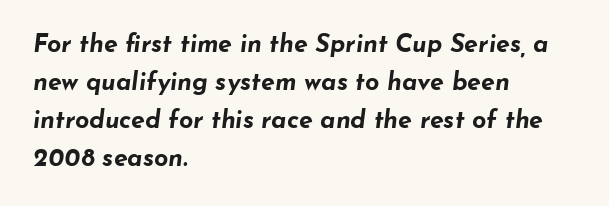
{"italic": "yes", "lean": "right", "slant_degrees": 7, "bold": "yes", "underline": "no", "align": "left", "line_spacing": "normal", "line_spacing_ratio": 1.52, "letter_spacing": "normal", "letter_spacing_em": 0.0, "glyph_px": 25}
